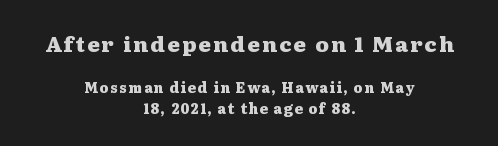
The image shows 21 px bold type, upright; set centered, normal line spacing (1.51x), not underlined; the first (top) block is 1.5x larger.
